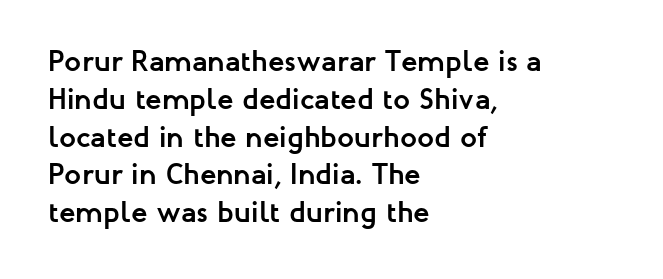
The image shows 30 px semibold sans-serif type, upright; set left-aligned, normal line spacing (1.26x), normal letter spacing, not underlined; low stroke contrast and a medium x-height.
